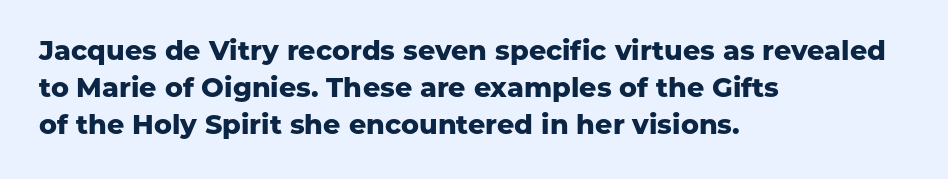
Every character sits straight up, as roman type does. Words appear dense and cohesive because spacing is normal. On the weight axis this lands at bold, roughly 700. In terms of leading, this rendering sits right in the middle.
